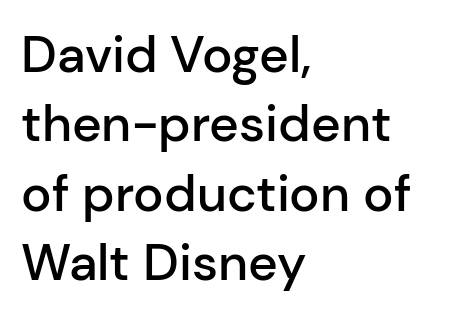
Q: Is the text bold? A: Semi-bold.
Q: Is the text italic (slanted)? A: No, it is upright.
Q: Is the typeface a serif or a sans-serif typeface? A: Sans-serif.
Q: Is the text underlined? A: No.
Q: How is the paragraph aligned? A: Left-aligned.
Q: Is the spacing between letters normal or unusually wide? A: Normal.
Q: Is the spacing between lines tight, normal or loose? A: Normal.
Q: Width (condensed, normal, or wide)? A: Normal.
Q: Stroke contrast? A: Low.
Q: x-height? A: Medium.
Q: Monospaced? A: No.
